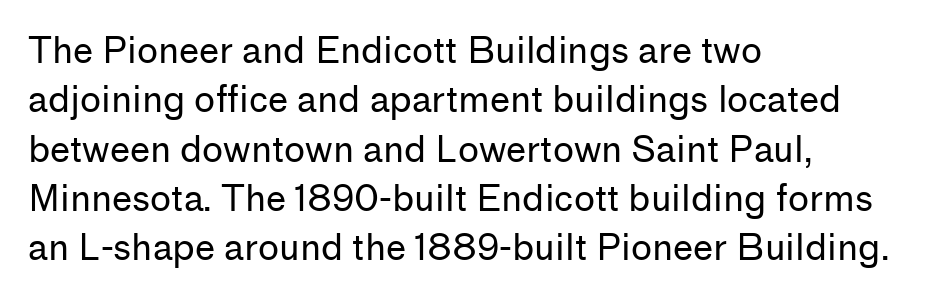
Q: Is the text bold? A: No.
Q: Is the text italic (slanted)? A: No, it is upright.
Q: Is the typeface a serif or a sans-serif typeface? A: Sans-serif.
Q: Is the text underlined? A: No.
Q: How is the paragraph aligned? A: Left-aligned.
Q: Is the spacing between letters normal or unusually wide? A: Normal.
Q: Is the spacing between lines tight, normal or loose? A: Normal.
Q: Width (condensed, normal, or wide)? A: Normal.
Q: Stroke contrast? A: Low.
Q: x-height? A: Medium.
Q: Monospaced? A: No.
